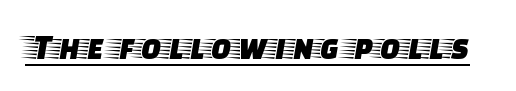
{"serif": "yes", "width": "wide", "stroke_contrast": "low", "x_height": "large", "monospaced": "no", "underline": "yes", "letter_spacing": "normal", "letter_spacing_em": 0.0, "glyph_px": 37}
